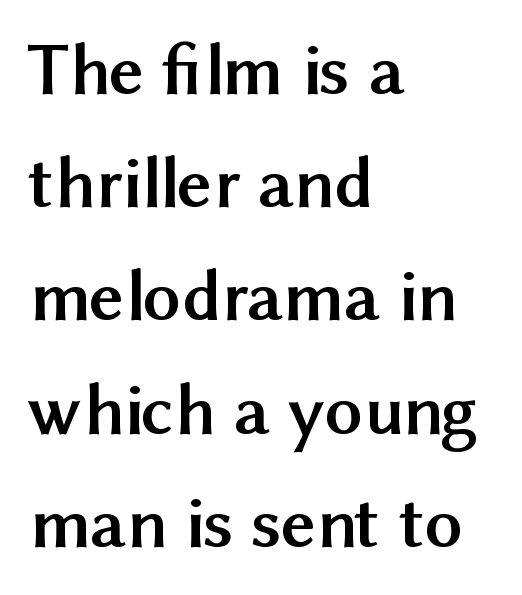
{"serif": "no", "italic": "no", "bold": "yes", "weight": "semibold", "width": "normal", "stroke_contrast": "medium", "x_height": "medium", "monospaced": "no", "underline": "no", "align": "left", "line_spacing": "normal", "line_spacing_ratio": 1.51, "letter_spacing": "normal", "letter_spacing_em": 0.0, "glyph_px": 75}
